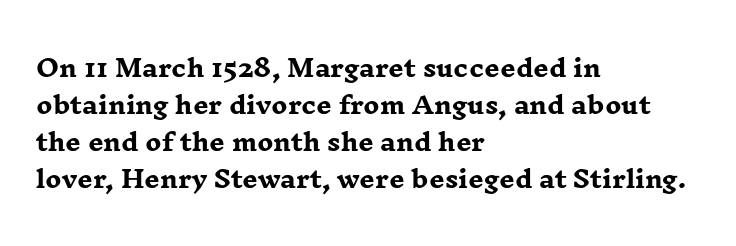
These lines sit exactly where default settings would place them. Descenders are the only things crossing below the line. As a designer I'd log this as weight 700, bold. Where is the straight margin? On the left. The axis of the letterforms is exactly vertical. No extra tracking has been applied to these lines.
